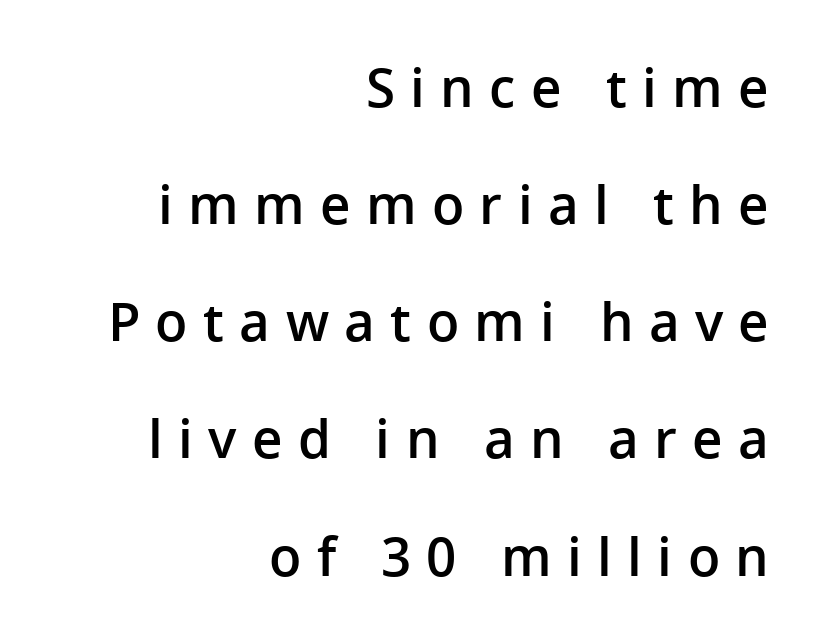
{"serif": "no", "italic": "no", "bold": "semi", "weight": "semibold", "width": "normal", "stroke_contrast": "low", "x_height": "medium", "monospaced": "no", "underline": "no", "align": "right", "line_spacing": "loose", "line_spacing_ratio": 2.21, "letter_spacing": "wide", "letter_spacing_em": 0.29, "glyph_px": 53}
